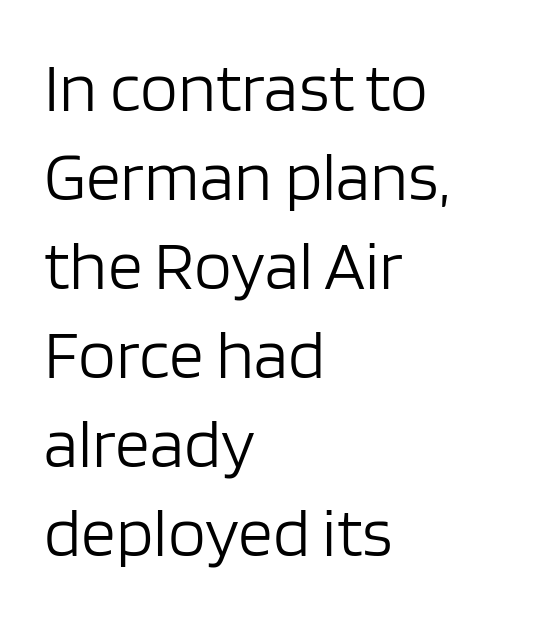
Q: Is the text bold? A: No.
Q: Is the text italic (slanted)? A: No, it is upright.
Q: Is the typeface a serif or a sans-serif typeface? A: Sans-serif.
Q: Is the text underlined? A: No.
Q: How is the paragraph aligned? A: Left-aligned.
Q: Is the spacing between letters normal or unusually wide? A: Normal.
Q: Is the spacing between lines tight, normal or loose? A: Normal.
Q: Width (condensed, normal, or wide)? A: Normal.
Q: Stroke contrast? A: Low.
Q: x-height? A: Large.
Q: Monospaced? A: No.
